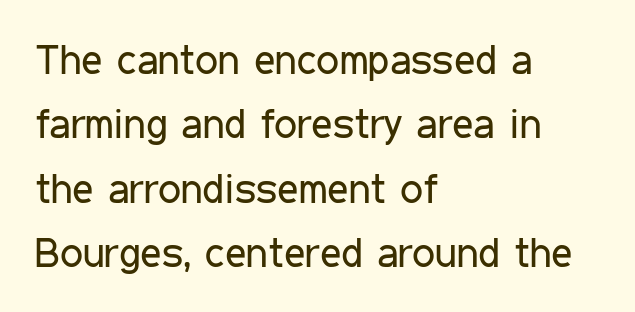
Q: Is the text bold? A: No.
Q: Is the text italic (slanted)? A: No, it is upright.
Q: Is the typeface a serif or a sans-serif typeface? A: Sans-serif.
Q: Is the text underlined? A: No.
Q: How is the paragraph aligned? A: Left-aligned.
Q: Is the spacing between letters normal or unusually wide? A: Normal.
Q: Is the spacing between lines tight, normal or loose? A: Normal.
Q: Width (condensed, normal, or wide)? A: Condensed.
Q: Stroke contrast? A: Low.
Q: x-height? A: Medium.
Q: Monospaced? A: No.
